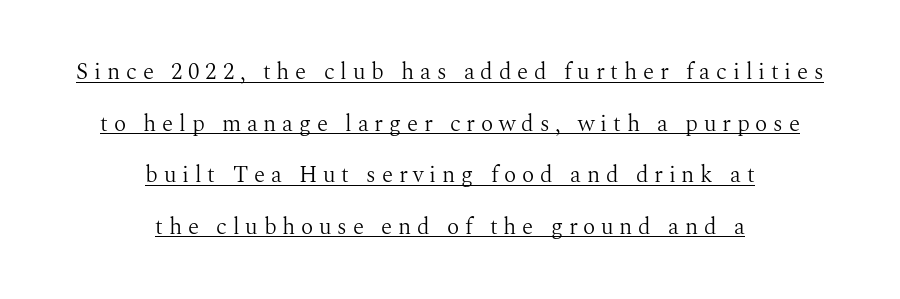
{"italic": "no", "bold": "no", "underline": "yes", "align": "center", "line_spacing": "loose", "line_spacing_ratio": 2.24, "letter_spacing": "wide", "letter_spacing_em": 0.25, "glyph_px": 23}
